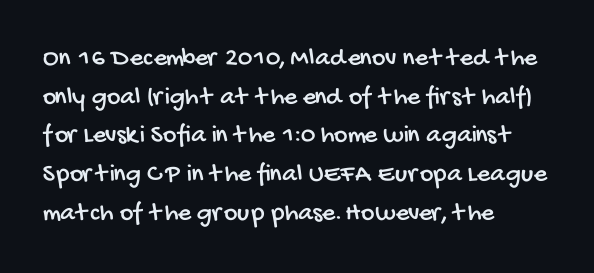
Q: Is the text underlined? A: No.
Q: How is the paragraph aligned? A: Left-aligned.
Q: Is the spacing between letters normal or unusually wide? A: Normal.
Q: Is the spacing between lines tight, normal or loose? A: Normal.
